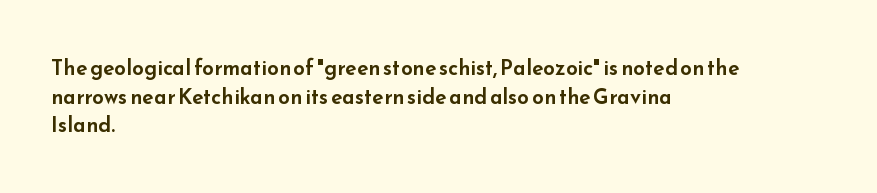
Q: Is the text italic (slanted)? A: No, it is upright.
Q: Is the text underlined? A: No.
Q: How is the paragraph aligned? A: Left-aligned.
Q: Is the spacing between letters normal or unusually wide? A: Normal.
Q: Is the spacing between lines tight, normal or loose? A: Normal.
